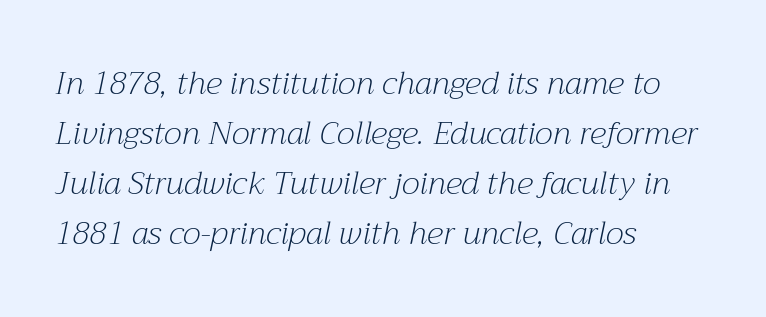
The image shows 32 px light serif type, italic (leaning right); set left-aligned, normal line spacing (1.56x), normal letter spacing, not underlined; medium stroke contrast and a medium x-height.
